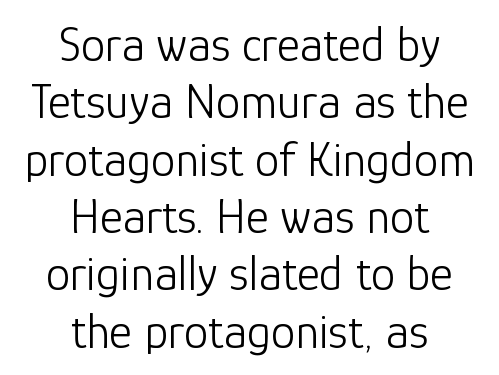
Posture: upright roman. Glyph-to-glyph distance matches everyday printed text. Rule under the text: the space is simply empty. Font category for this specimen: sans-serif.
